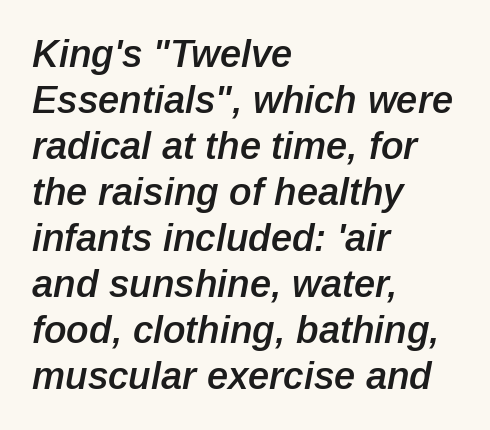
Semibold letterforms, between regular and bold. The glyphs are unaccompanied by any horizontal stroke below them. A student would call this left alignment; a typographer would say flush left, rag right. These lines are rendered in a variable-pitch font. Caption: standard tracking, unaltered. Does the lettering tilt? It does — this is italic.
